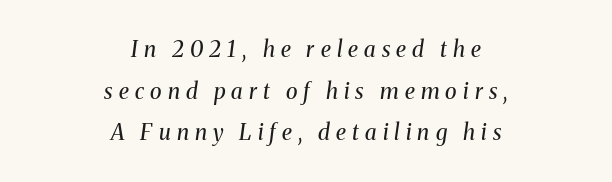
{"italic": "yes", "lean": "right", "slant_degrees": 8, "bold": "no", "underline": "no", "align": "center", "line_spacing_ratio": 1.89, "letter_spacing": "wide", "letter_spacing_em": 0.28, "glyph_px": 22}
